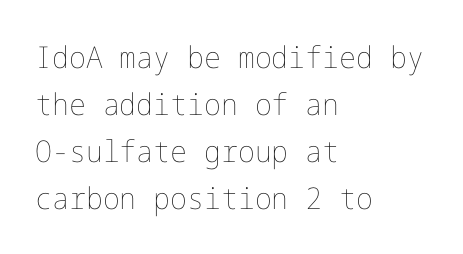
{"italic": "no", "bold": "no", "weight": "thin", "width": "normal", "stroke_contrast": "low", "x_height": "medium", "underline": "no", "align": "left", "line_spacing": "normal", "line_spacing_ratio": 1.57, "letter_spacing": "normal", "letter_spacing_em": 0.0, "glyph_px": 30}
